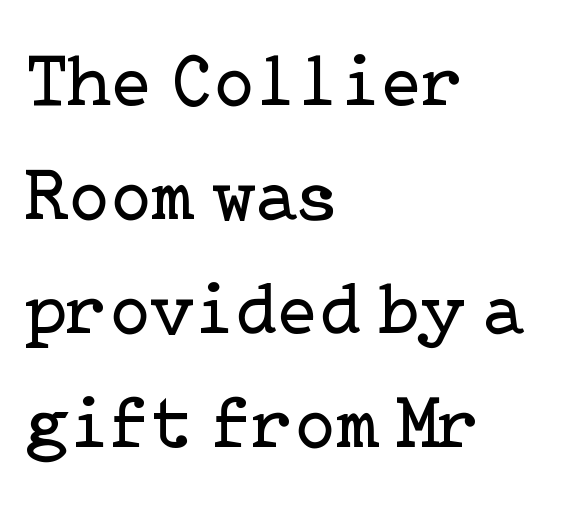
{"serif": "yes", "italic": "no", "bold": "no", "weight": "regular", "width": "normal", "stroke_contrast": "low", "x_height": "medium", "underline": "no", "align": "left", "line_spacing": "normal", "line_spacing_ratio": 1.52, "letter_spacing": "normal", "letter_spacing_em": 0.0, "glyph_px": 75}
